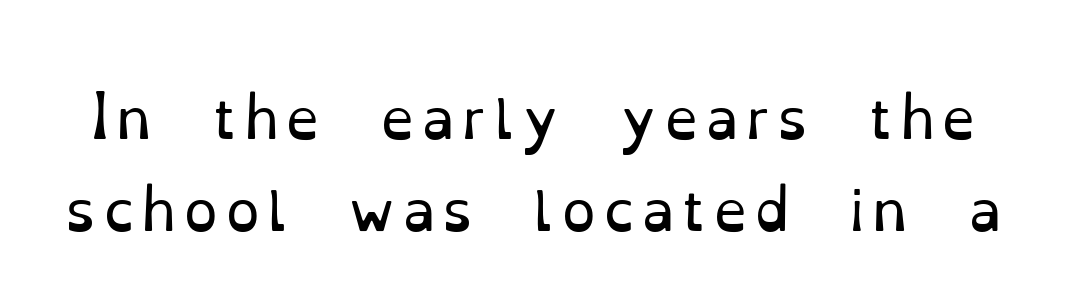
Plain, unruled lines of type. Is this a fixed-width face? No — the glyphs have proportional, varying widths. Small tapered or slab feet sit at the stroke ends, so this counts as serif. Reading down the column, the eye jumps a familiar distance to each next line.
